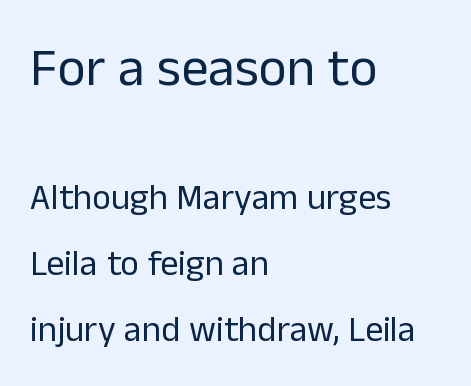
Leftover space on each line is placed entirely after the last word. Every character sits straight up, as roman type does. Stroke terminals: plain, sans-serif. Words float on clear page, feet unadorned.
